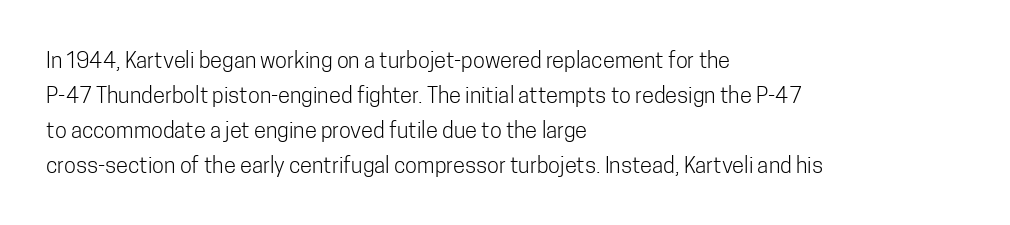
Q: Is the text bold? A: No.
Q: Is the text italic (slanted)? A: No, it is upright.
Q: Is the text underlined? A: No.
Q: How is the paragraph aligned? A: Left-aligned.
Q: Is the spacing between letters normal or unusually wide? A: Normal.
Q: Is the spacing between lines tight, normal or loose? A: Normal.
